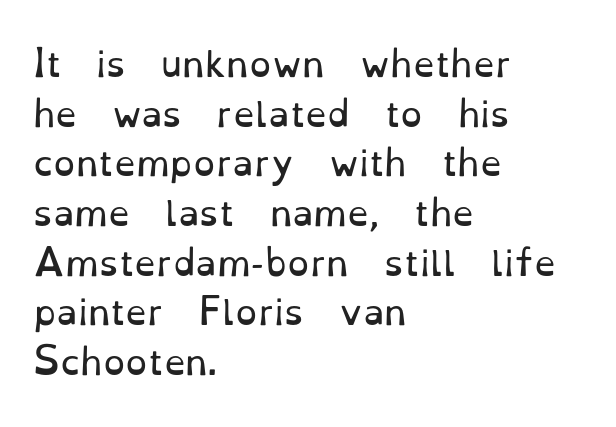
{"italic": "no", "bold": "no", "weight": "regular", "width": "normal", "stroke_contrast": "low", "x_height": "small", "monospaced": "no", "underline": "no", "align": "left", "line_spacing": "normal", "line_spacing_ratio": 1.42, "letter_spacing": "normal", "letter_spacing_em": 0.0, "glyph_px": 35}
